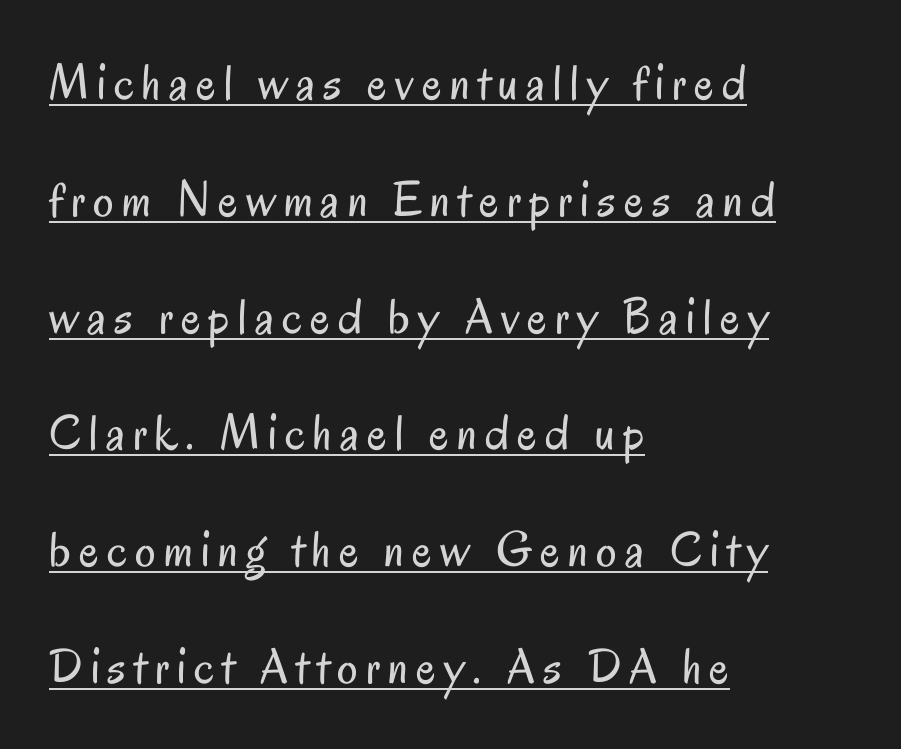
The image shows 51 px regular-weight, condensed sans-serif type, upright; set left-aligned, loose line spacing (2.29x), underlined; low stroke contrast and a small x-height.
